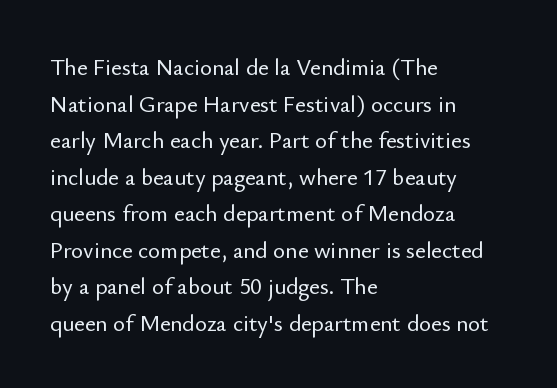
{"italic": "no", "underline": "no", "align": "left", "line_spacing": "normal", "line_spacing_ratio": 1.59, "letter_spacing": "normal", "letter_spacing_em": 0.0, "glyph_px": 23}
